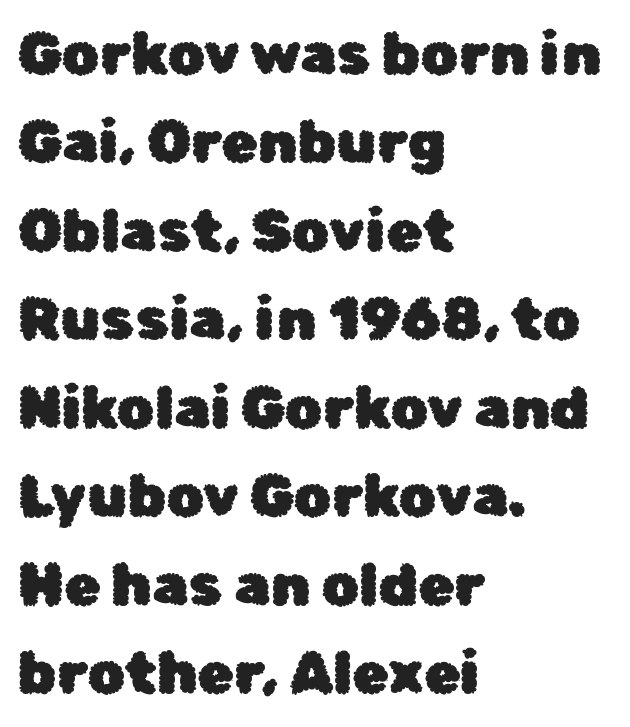
The image shows 59 px sans-serif type, upright; set left-aligned, normal line spacing (1.5x), normal letter spacing, not underlined; low stroke contrast and a medium x-height.
